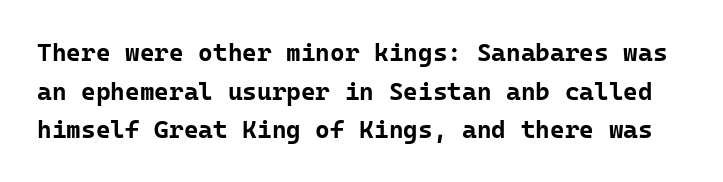
{"italic": "no", "bold": "yes", "underline": "no", "line_spacing": "normal", "line_spacing_ratio": 1.55, "letter_spacing": "normal", "letter_spacing_em": 0.0, "glyph_px": 25}
